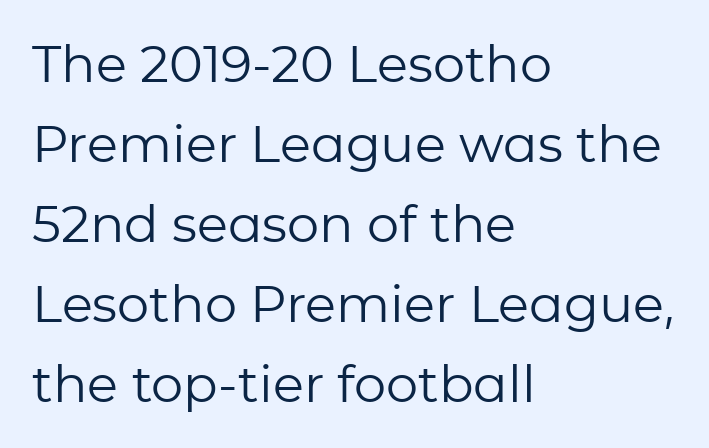
{"serif": "no", "italic": "no", "bold": "no", "weight": "regular", "width": "normal", "stroke_contrast": "low", "x_height": "medium", "monospaced": "no", "underline": "no", "align": "left", "line_spacing": "normal", "line_spacing_ratio": 1.57, "letter_spacing": "normal", "letter_spacing_em": 0.0, "glyph_px": 51}
